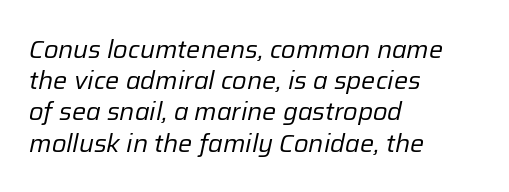
Line beginnings align vertically; line endings do not. This block has exactly the height ordinary leading produces. The lettering tilts uniformly, giving the passage an italic look. Lines of text with bare space underneath.
